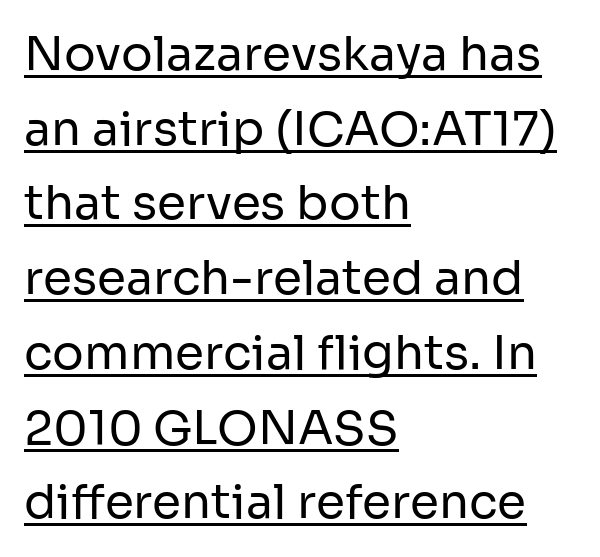
The image shows 47 px regular-weight sans-serif type, upright; set left-aligned, normal line spacing (1.59x), normal letter spacing, underlined; low stroke contrast and a medium x-height.
